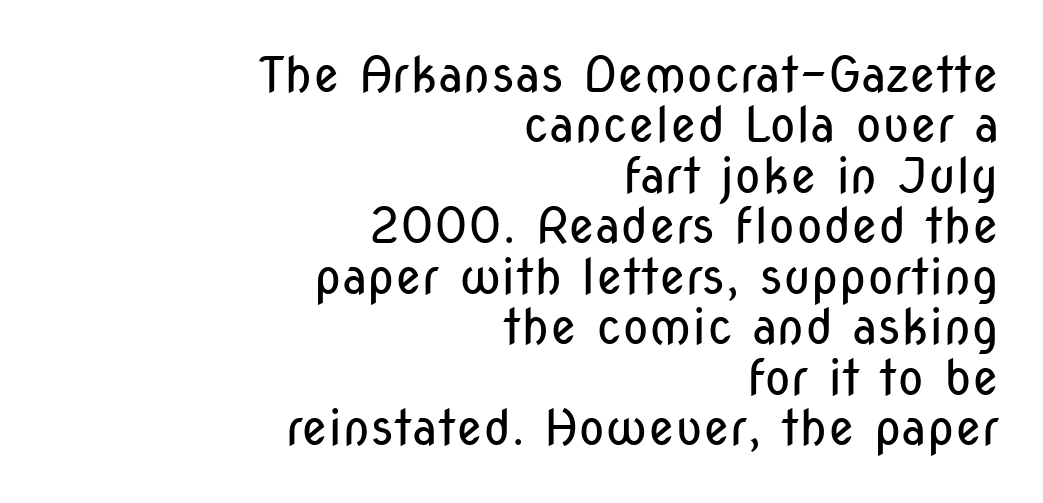
The image shows 49 px regular-weight, condensed sans-serif type, upright; set right-aligned, tight line spacing (1.03x), normal letter spacing, not underlined; low stroke contrast and a medium x-height.
